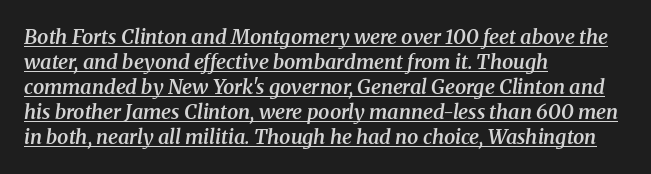
Q: Is the text bold? A: Semi-bold.
Q: Is the text italic (slanted)? A: Yes, it leans right by about 8 degrees.
Q: Is the text underlined? A: Yes.
Q: How is the paragraph aligned? A: Left-aligned.
Q: Is the spacing between letters normal or unusually wide? A: Normal.
Q: Is the spacing between lines tight, normal or loose? A: Normal.
